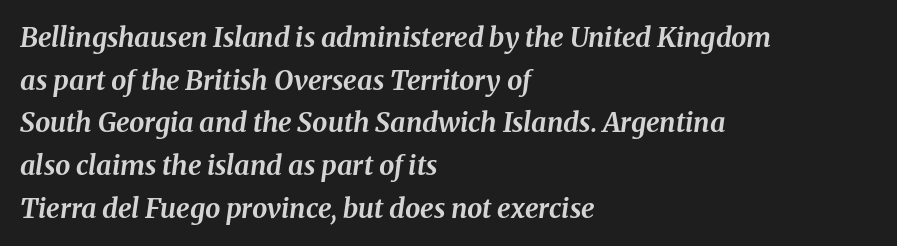
{"italic": "yes", "lean": "right", "slant_degrees": 8, "bold": "yes", "underline": "no", "align": "left", "line_spacing": "normal", "line_spacing_ratio": 1.58, "letter_spacing": "normal", "letter_spacing_em": 0.0, "glyph_px": 27}
